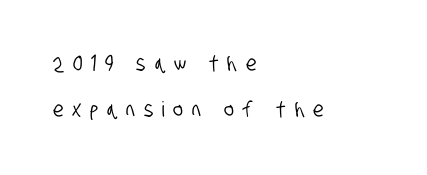
Q: Is the text underlined? A: No.
Q: How is the paragraph aligned? A: Left-aligned.
Q: Is the spacing between letters normal or unusually wide? A: Unusually wide.
Q: Is the spacing between lines tight, normal or loose? A: Loose.
